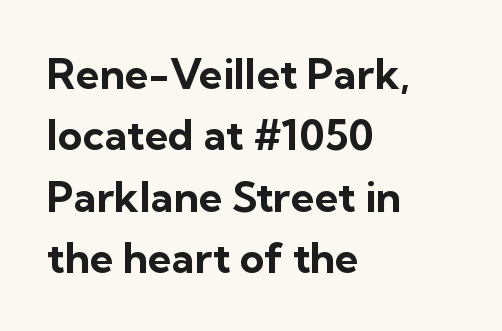
Clear beneath every line of the passage. The type is set solid horizontally, with unmodified tracking. The lines are quadded left. The lettering holds an erect, upright posture throughout. You could not count columns in this text — the font is proportionally spaced. Each new line begins a customary step beneath the previous one.
